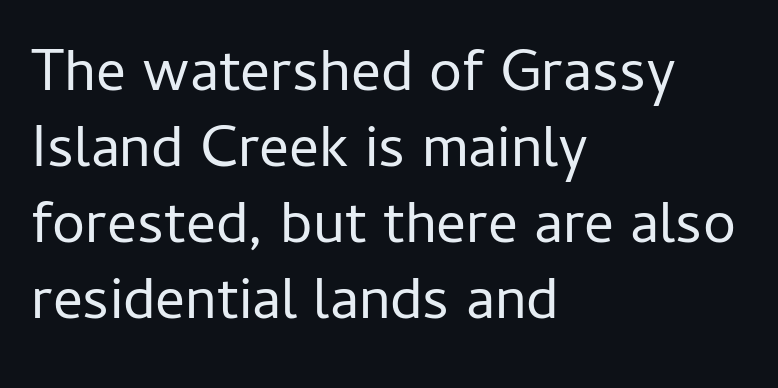
Characters remain perfectly vertical along every line. Default kerning and tracking; the words read as compact shapes. Character widths vary here, with narrow letters taking less room than wide ones. These lines stack with their left ends in a neat column. Regular leading. The weight would be labelled regular, book, light, or lighter still.
